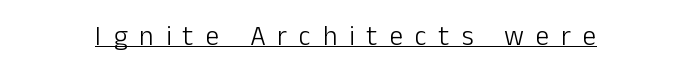
The image shows 27 px text type, upright; set unusually wide letter spacing (+0.45 em), underlined.
